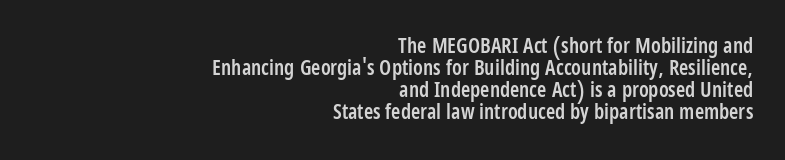
The image shows 21 px text type, upright; set right-aligned, tight line spacing (1.04x), normal letter spacing, not underlined.
